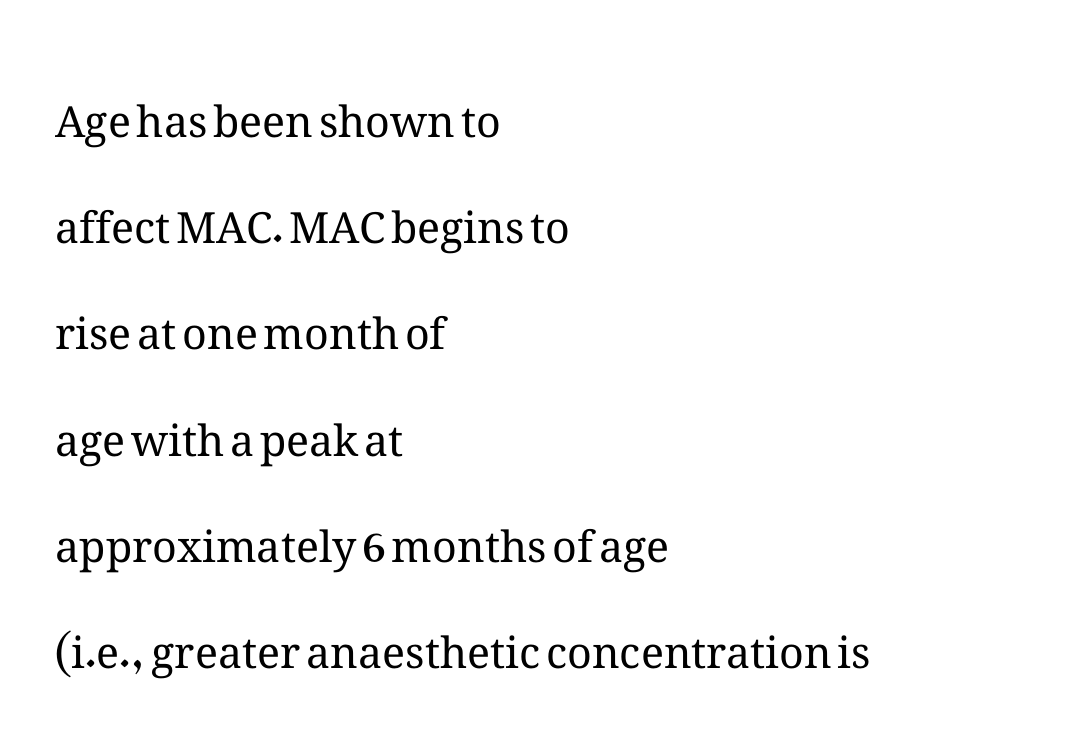
Typeset ragged right — the left edge is the straight one. Does the leading feel generous? Absolutely, it's lavish. The passage shown is not underscored anywhere. Tracking here is standard; glyphs follow each other at the usual distance. Spacing verdict: proportional, widths tailored to each character.
